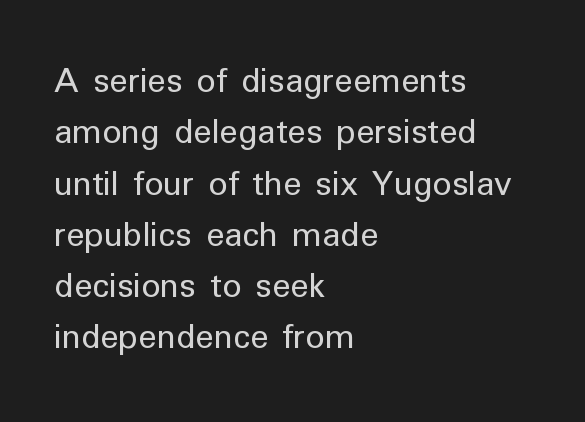
The image shows 38 px regular-weight sans-serif type, upright; set left-aligned, normal line spacing (1.35x), normal letter spacing, not underlined; low stroke contrast and a medium x-height.
